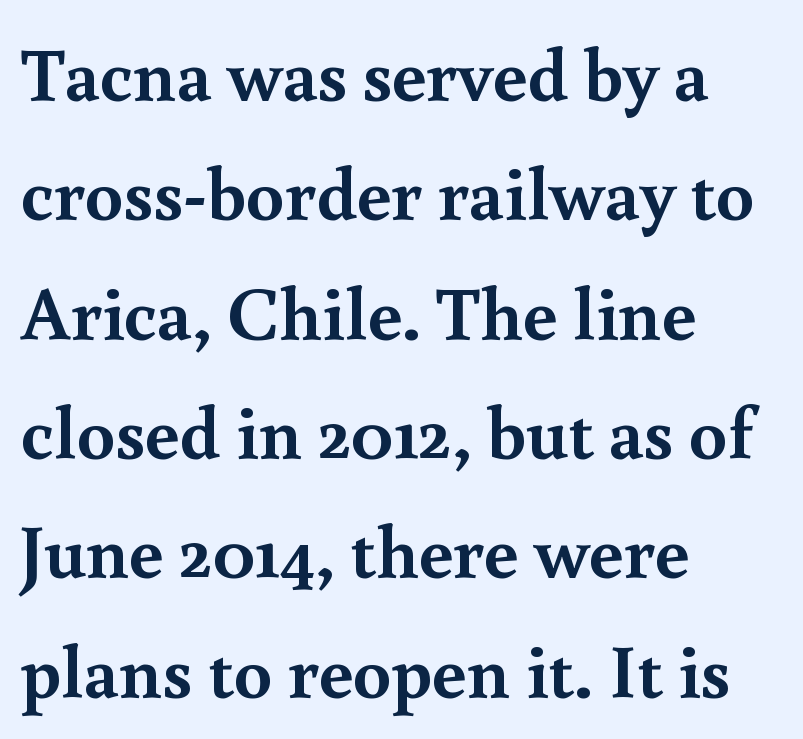
The image shows 76 px semibold serif type, upright; set left-aligned, normal line spacing (1.57x), normal letter spacing, not underlined; a small x-height.
